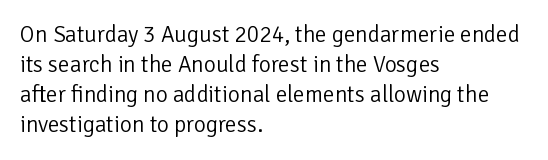
{"italic": "no", "bold": "no", "underline": "no", "align": "left", "line_spacing": "normal", "line_spacing_ratio": 1.31, "letter_spacing": "normal", "letter_spacing_em": 0.0, "glyph_px": 23}
